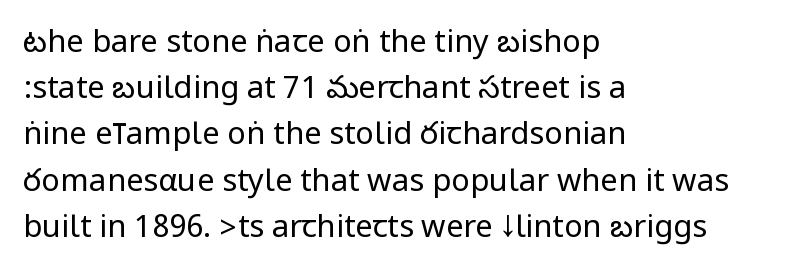
{"serif": "no", "italic": "no", "bold": "no", "weight": "regular", "width": "condensed", "stroke_contrast": "low", "underline": "no", "align": "left", "line_spacing": "normal", "line_spacing_ratio": 1.49, "letter_spacing": "normal", "letter_spacing_em": 0.0, "glyph_px": 31}
